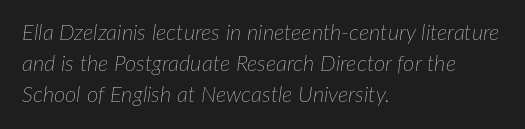
The image shows 22 px text type, italic (leaning right); set left-aligned, normal line spacing (1.4x), normal letter spacing, not underlined.
